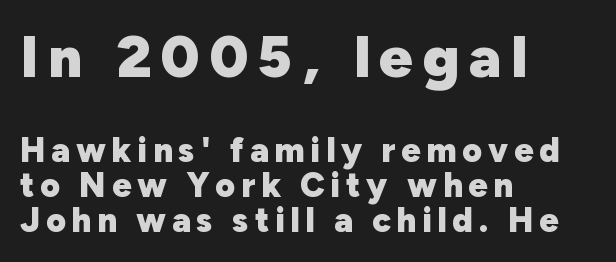
Line spacing here is tight. A typesetter would label this face a sans. Plain, unruled lines of type. The passage is arranged the way most books set body copy — flush left. A typesetter would call this proportional, since set widths differ per character. Rendered with straight, roman letterforms.
